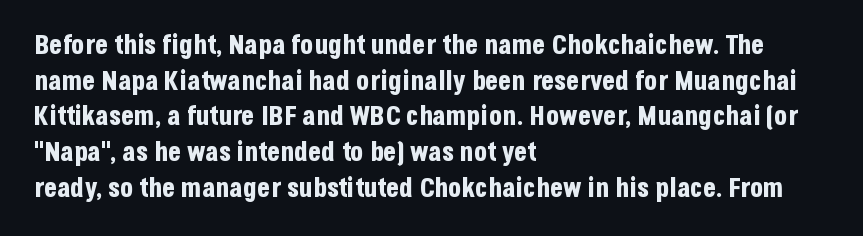
A typesetter would call this leading conventional body-copy spacing. Standard letterfit; no display-style spreading of the glyphs. The axis of the letterforms is exactly vertical. Typeset ragged right — the left edge is the straight one. Clear beneath every line of the passage. Each glyph is drawn with heavy, bold strokes.
